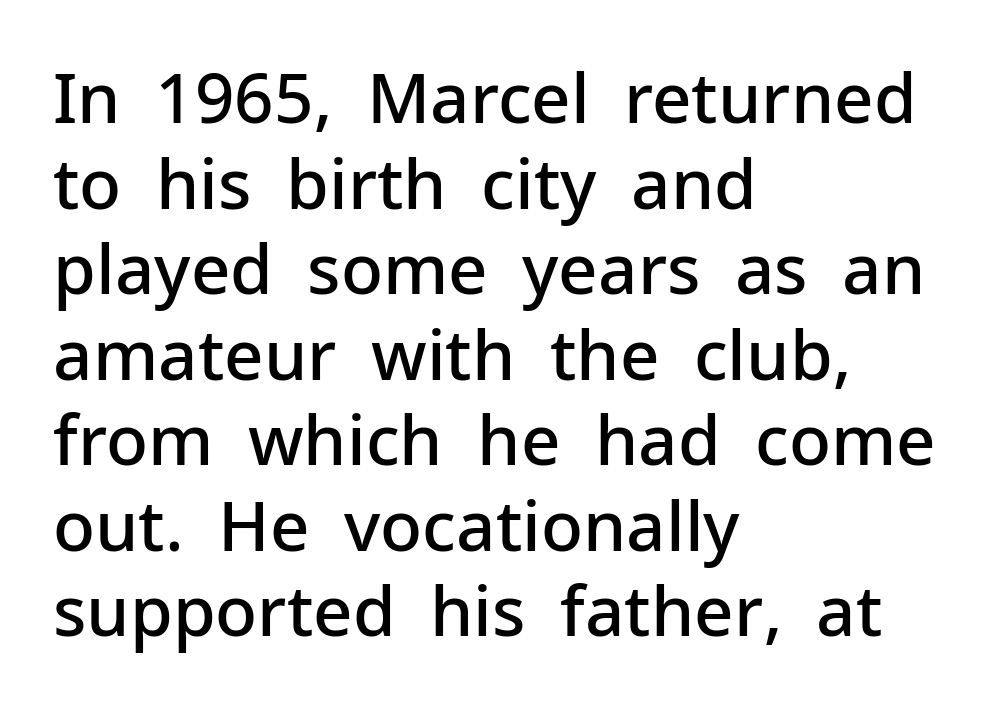
Q: Is the text bold? A: Semi-bold.
Q: Is the text italic (slanted)? A: No, it is upright.
Q: Is the typeface a serif or a sans-serif typeface? A: Sans-serif.
Q: Is the text underlined? A: No.
Q: How is the paragraph aligned? A: Left-aligned.
Q: Is the spacing between letters normal or unusually wide? A: Normal.
Q: Width (condensed, normal, or wide)? A: Normal.
Q: Stroke contrast? A: Low.
Q: x-height? A: Medium.
Q: Monospaced? A: No.
